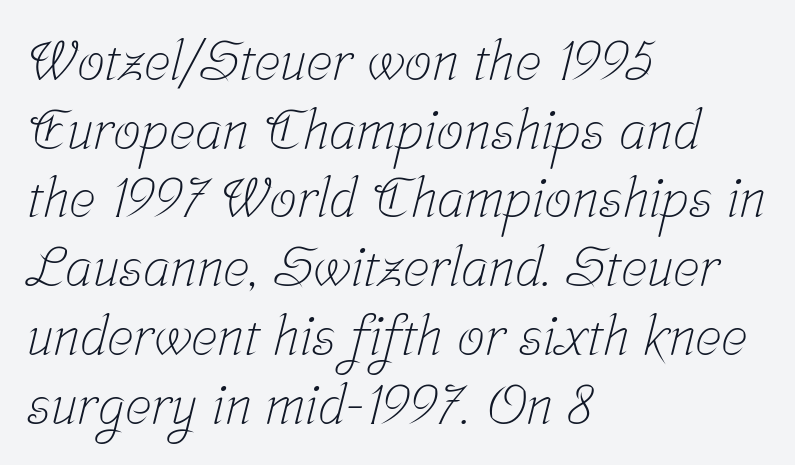
The image shows 55 px light, condensed serif type; set left-aligned, normal line spacing (1.25x), normal letter spacing, not underlined; low stroke contrast and a medium x-height.
